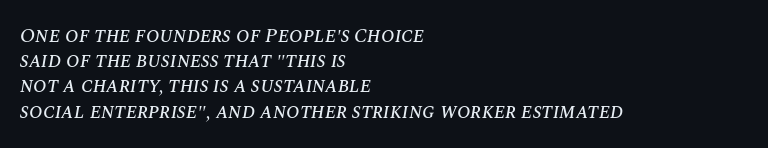
Where is the straight margin? On the left. Posture: slanted. These lines sit exactly where default settings would place them. Unmarked baselines from the first word to the last. Letter spacing: default.
